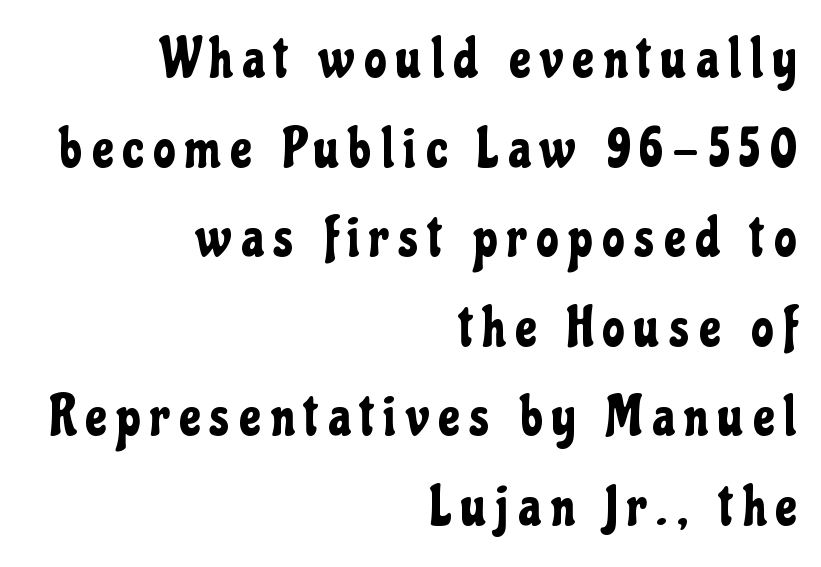
{"serif": "no", "italic": "no", "width": "condensed", "stroke_contrast": "low", "x_height": "medium", "monospaced": "no", "underline": "no", "align": "right", "line_spacing": "normal", "line_spacing_ratio": 1.6, "glyph_px": 56}
